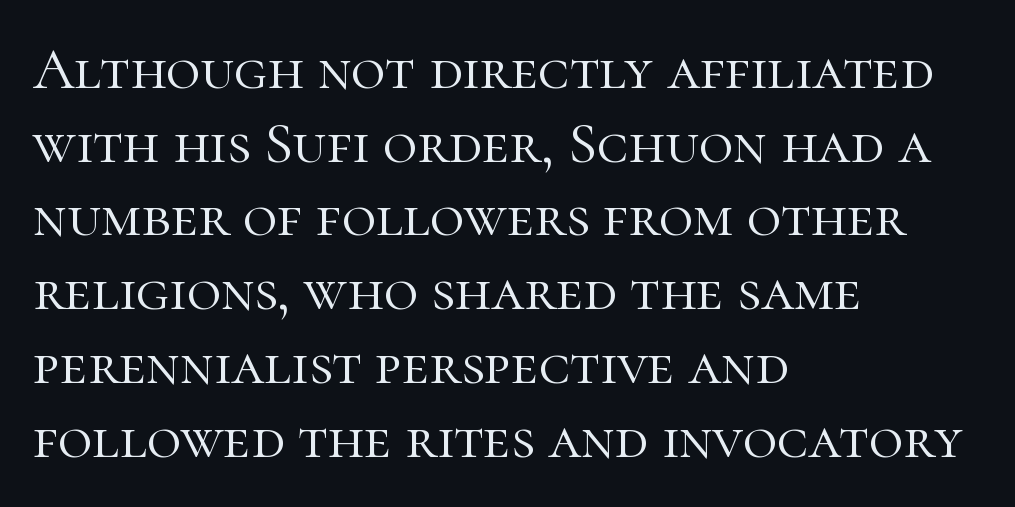
{"serif": "yes", "italic": "no", "bold": "no", "weight": "light", "width": "normal", "stroke_contrast": "high", "x_height": "medium", "monospaced": "no", "underline": "no", "align": "left", "line_spacing": "normal", "line_spacing_ratio": 1.25, "letter_spacing": "normal", "letter_spacing_em": 0.0, "glyph_px": 59}
